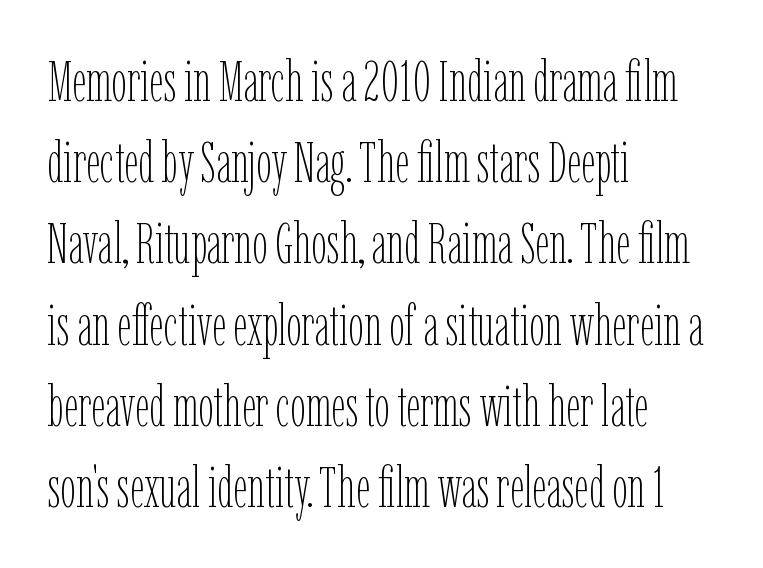
The image shows 56 px thin, condensed type, upright; set left-aligned, normal line spacing (1.45x), normal letter spacing, not underlined; low stroke contrast and a medium x-height.
